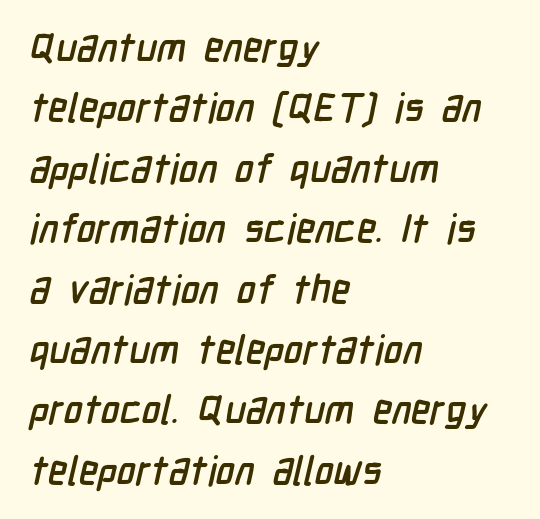
Q: Is the typeface a serif or a sans-serif typeface? A: Sans-serif.
Q: Is the text underlined? A: No.
Q: How is the paragraph aligned? A: Left-aligned.
Q: Is the spacing between letters normal or unusually wide? A: Normal.
Q: Is the spacing between lines tight, normal or loose? A: Normal.
Q: Width (condensed, normal, or wide)? A: Condensed.
Q: Stroke contrast? A: Low.
Q: x-height? A: Medium.
Q: Monospaced? A: No.
